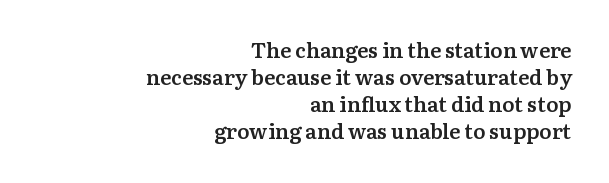
The image shows 21 px text type, upright; set right-aligned, normal line spacing (1.28x), normal letter spacing, not underlined.
